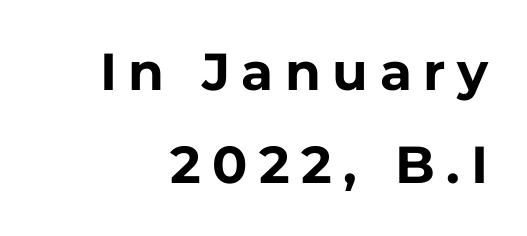
{"serif": "no", "italic": "no", "bold": "yes", "weight": "bold", "width": "normal", "stroke_contrast": "low", "x_height": "medium", "monospaced": "no", "underline": "no", "line_spacing_ratio": 1.78, "letter_spacing": "wide", "letter_spacing_em": 0.22, "glyph_px": 52}
